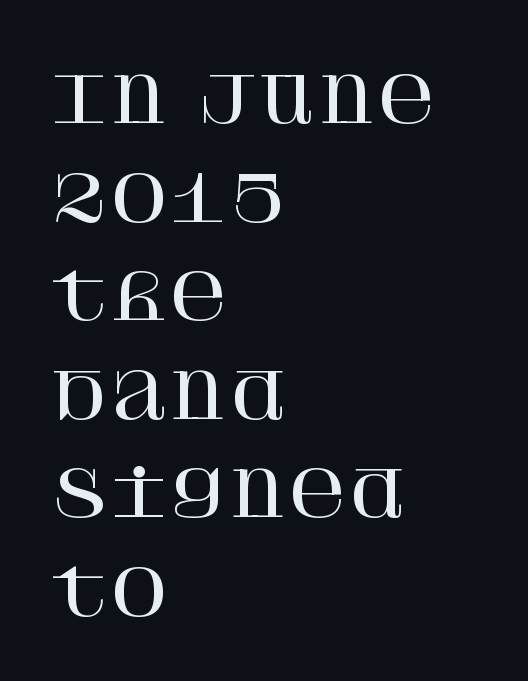
{"serif": "yes", "italic": "no", "width": "normal", "stroke_contrast": "high", "x_height": "large", "underline": "no", "align": "left", "line_spacing": "normal", "line_spacing_ratio": 1.54, "letter_spacing": "normal", "letter_spacing_em": 0.0, "glyph_px": 64}
